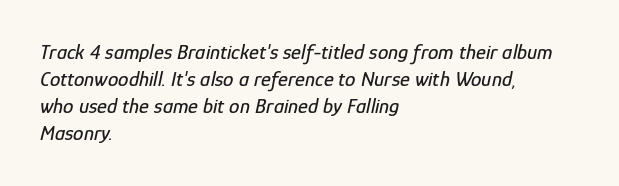
Q: Is the text italic (slanted)? A: Yes, it leans right by about 12 degrees.
Q: Is the text underlined? A: No.
Q: How is the paragraph aligned? A: Left-aligned.
Q: Is the spacing between letters normal or unusually wide? A: Normal.
Q: Is the spacing between lines tight, normal or loose? A: Normal.
